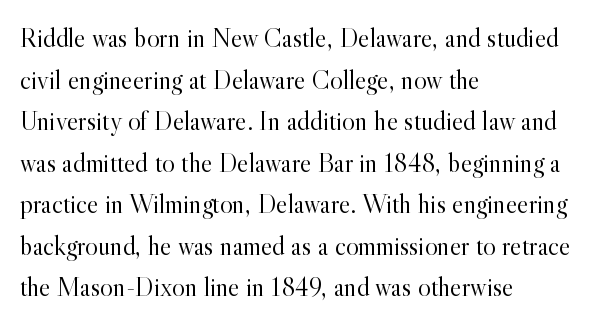
This sample uses an upright cut, with every glyph sitting square on the baseline. Lines of text with bare space underneath. The setting favours the left margin, as ordinary paragraphs usually do. Leading: standard. The typesetting does not lean heavy: it is not bold. You could call the tracking neutral — neither tight nor loose.
